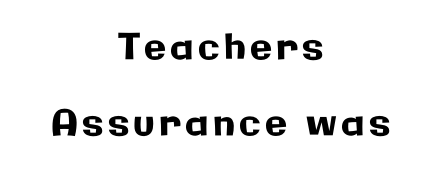
Q: Is the text italic (slanted)? A: No, it is upright.
Q: Is the typeface a serif or a sans-serif typeface? A: Sans-serif.
Q: Is the text underlined? A: No.
Q: How is the paragraph aligned? A: Centered.
Q: Is the spacing between lines tight, normal or loose? A: Loose.
Q: Width (condensed, normal, or wide)? A: Normal.
Q: Stroke contrast? A: Low.
Q: x-height? A: Medium.
Q: Monospaced? A: No.
